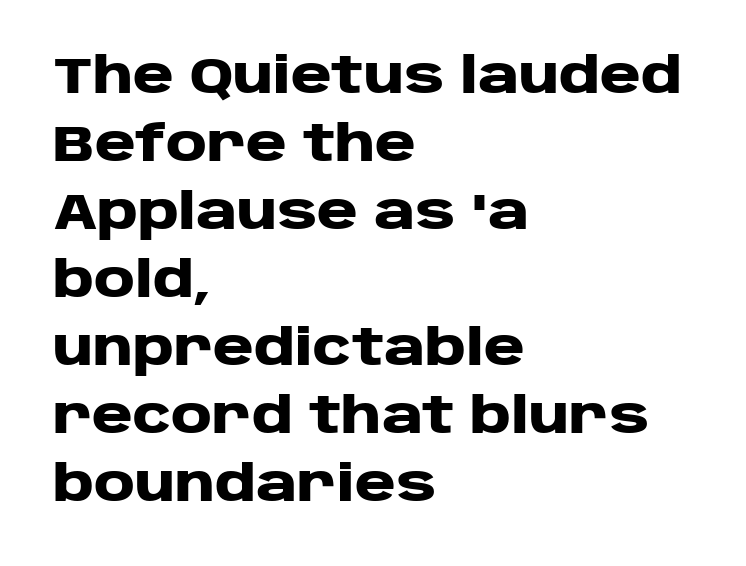
This sample has the flowing, uneven cadence of proportional lettering. Each row of text sits above clean, open space. Tracking value appears to be zero — textbook default spacing. Which margin do the lines hug? The left one — the right edge is uneven. The glyphs have the mass of a bold cut. The passage shown is typeset with a sans-serif family.
